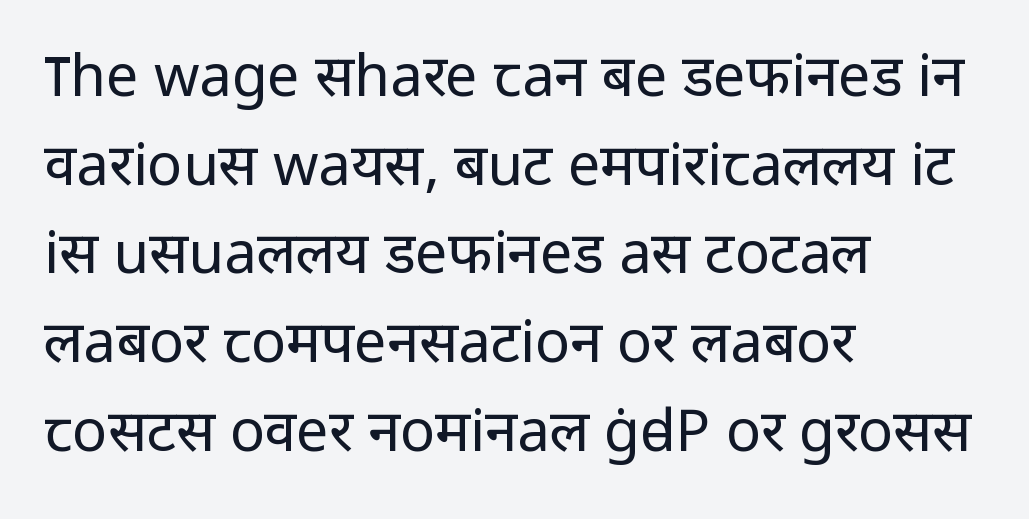
This sample uses plain, unmodified letter spacing. The weight would be labelled regular, book, light, or lighter still. Reading down the block, your eye returns to a fixed left position each line. No italicization has been applied; the sample stays upright. Underline: absent.
